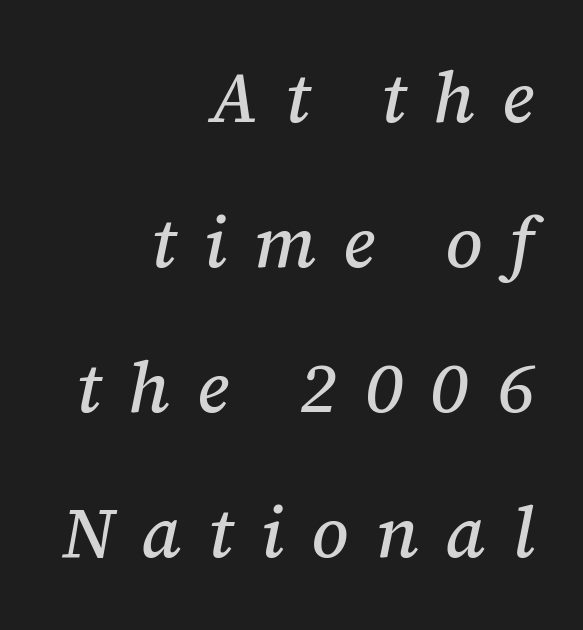
{"serif": "yes", "italic": "yes", "lean": "right", "slant_degrees": 12, "width": "normal", "stroke_contrast": "medium", "x_height": "medium", "monospaced": "no", "underline": "no", "align": "right", "line_spacing": "loose", "line_spacing_ratio": 2.07, "letter_spacing": "wide", "letter_spacing_em": 0.39, "glyph_px": 70}
